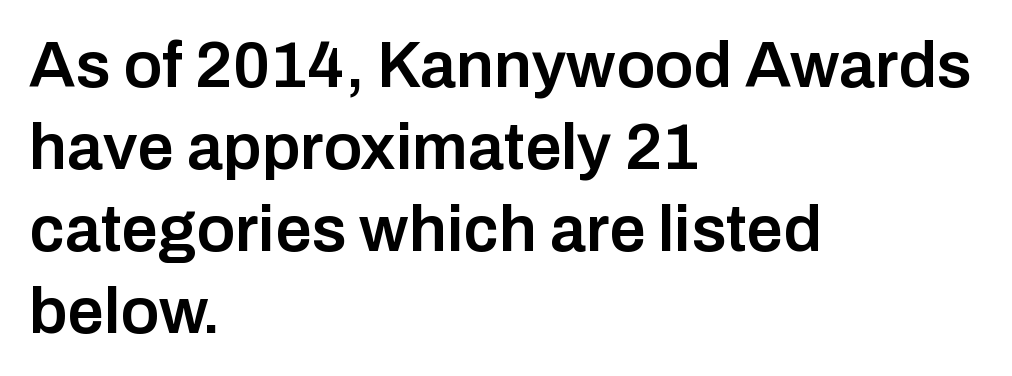
Posture: straight, roman, zero tilt. Font category for this specimen: sans-serif. In terms of leading, this rendering sits right in the middle. As a designer I'd log this as weight 600, semibold. The line texture is even and compact thanks to regular tracking. This sample has the flowing, uneven cadence of proportional lettering.
